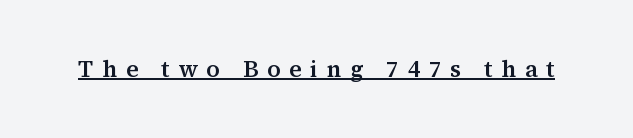
Does the lettering tilt? It doesn't — this is upright. A typesetter would call this heavily tracked-out type. Compared with undecorated copy, this sample adds a rule below the words.
